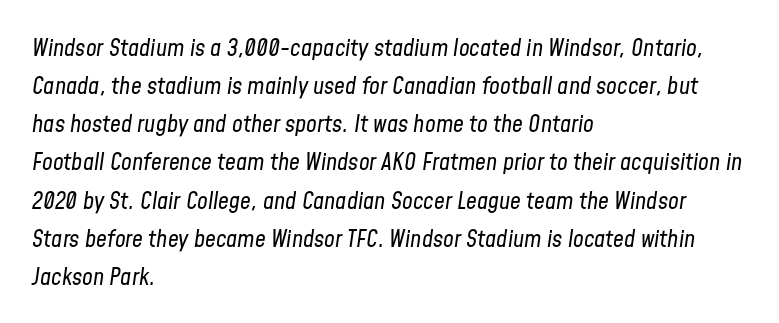
Q: Is the text bold? A: No.
Q: Is the text italic (slanted)? A: Yes, it leans right by about 8 degrees.
Q: Is the text underlined? A: No.
Q: How is the paragraph aligned? A: Left-aligned.
Q: Is the spacing between letters normal or unusually wide? A: Normal.
Q: Is the spacing between lines tight, normal or loose? A: Normal.
